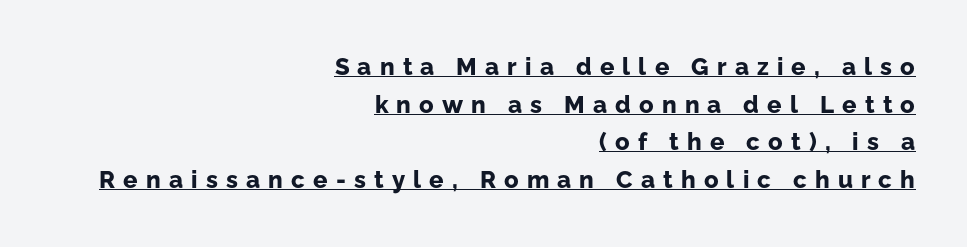
The image shows 24 px bold type, upright; set right-aligned, normal line spacing (1.57x), unusually wide letter spacing (+0.34 em), underlined.
